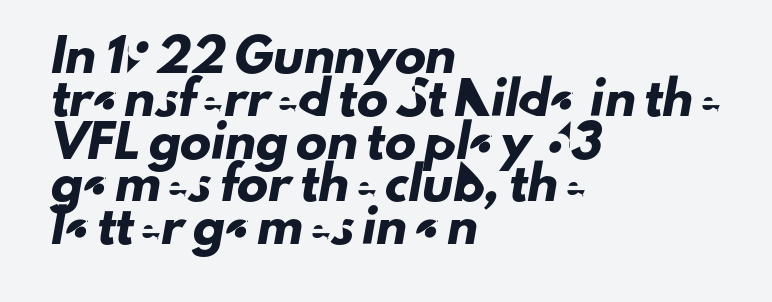
{"serif": "no", "width": "normal", "stroke_contrast": "low", "x_height": "small", "monospaced": "no", "underline": "no", "align": "left", "line_spacing": "normal", "line_spacing_ratio": 1.38, "letter_spacing": "normal", "letter_spacing_em": 0.0, "glyph_px": 31}
